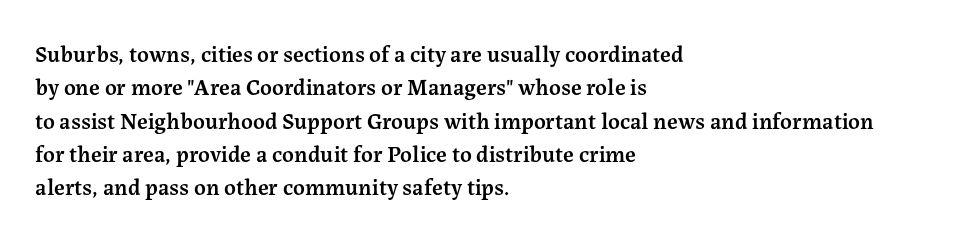
The image shows 23 px text type, upright; set left-aligned, normal line spacing (1.45x), normal letter spacing, not underlined.
